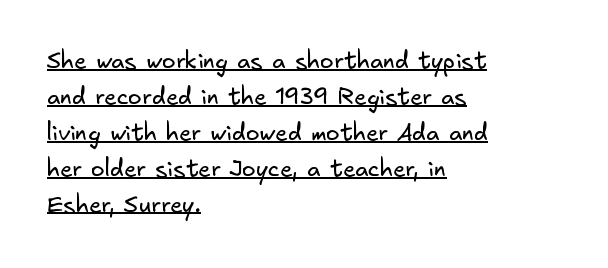
Q: Is the text bold? A: No.
Q: Is the text underlined? A: Yes.
Q: How is the paragraph aligned? A: Left-aligned.
Q: Is the spacing between letters normal or unusually wide? A: Normal.
Q: Is the spacing between lines tight, normal or loose? A: Normal.
